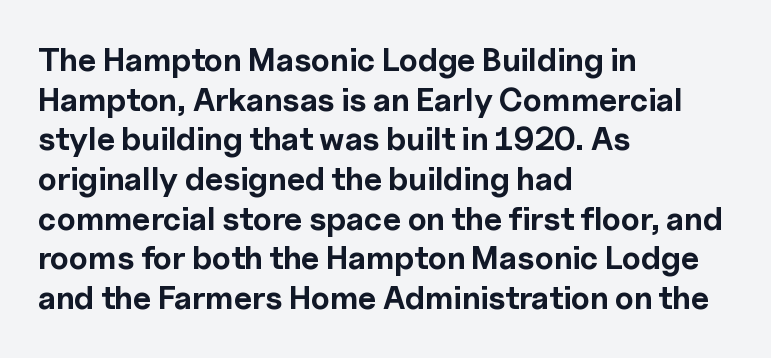
Q: Is the text bold? A: Yes.
Q: Is the text italic (slanted)? A: No, it is upright.
Q: Is the typeface a serif or a sans-serif typeface? A: Sans-serif.
Q: Is the text underlined? A: No.
Q: How is the paragraph aligned? A: Left-aligned.
Q: Is the spacing between letters normal or unusually wide? A: Normal.
Q: Width (condensed, normal, or wide)? A: Normal.
Q: x-height? A: Medium.
Q: Monospaced? A: No.
